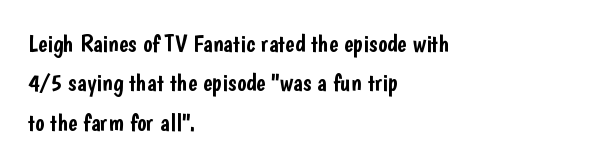
{"italic": "no", "underline": "no", "align": "left", "line_spacing": "normal", "line_spacing_ratio": 1.58, "letter_spacing": "normal", "letter_spacing_em": 0.0, "glyph_px": 25}
